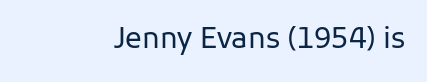
{"serif": "no", "italic": "no", "bold": "no", "weight": "regular", "width": "normal", "stroke_contrast": "low", "x_height": "medium", "monospaced": "no", "underline": "no", "letter_spacing": "normal", "letter_spacing_em": 0.0, "glyph_px": 28}
